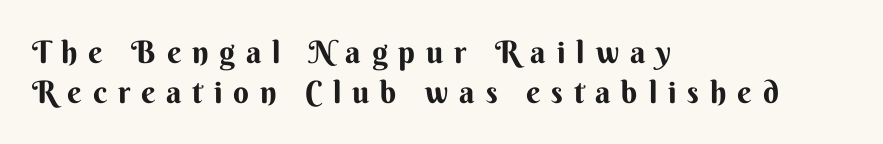
{"serif": "no", "italic": "no", "bold": "yes", "weight": "bold", "width": "normal", "stroke_contrast": "medium", "x_height": "small", "monospaced": "no", "underline": "no", "align": "left", "line_spacing": "normal", "line_spacing_ratio": 1.29, "letter_spacing": "wide", "letter_spacing_em": 0.35, "glyph_px": 31}
